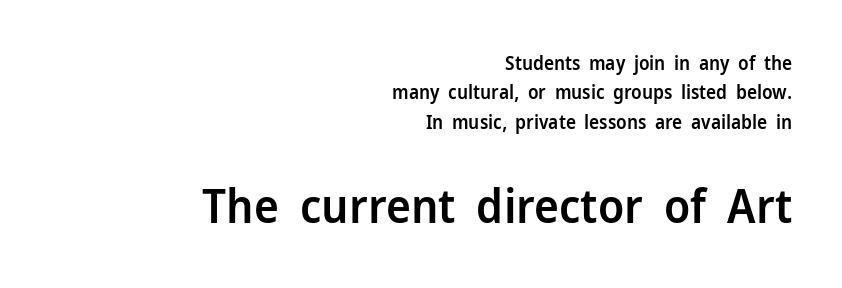
{"serif": "no", "italic": "no", "bold": "semi", "weight": "semibold", "width": "normal", "stroke_contrast": "low", "x_height": "medium", "monospaced": "no", "underline": "no", "align": "right", "line_spacing": "normal", "line_spacing_ratio": 1.54, "letter_spacing": "normal", "letter_spacing_em": 0.0, "larger_block": "second", "size_ratio": 2.47, "glyph_px": 47}
